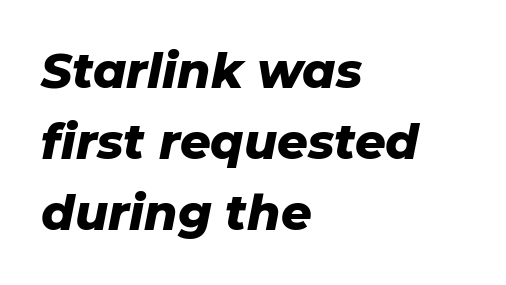
Line starts are locked; line ends wander. Character widths vary here, with narrow letters taking less room than wide ones. Style check: oblique. This rendering leaves character spacing at its baseline value. This sample keeps an unexceptional amount of space between lines. Descender tails drop into unmarked territory.
